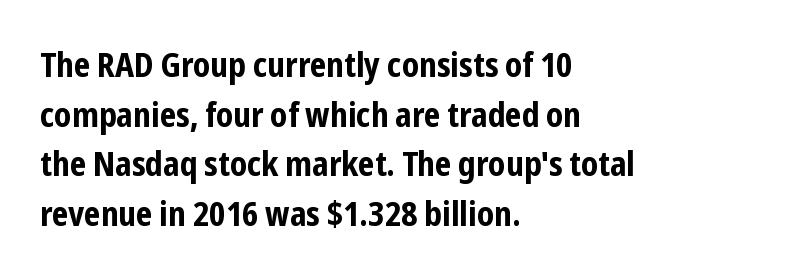
The letters stand upright; this is a roman face. Evenly set lines give the paragraph a standard silhouette. The horizontal fit of the characters is conventional and even. The type family on display is of the sans-serif kind.
